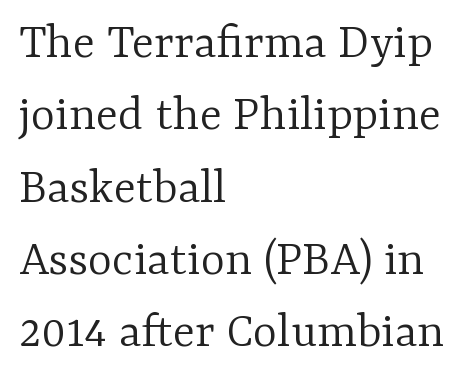
{"serif": "yes", "italic": "no", "bold": "no", "weight": "light", "width": "normal", "stroke_contrast": "low", "x_height": "medium", "monospaced": "no", "underline": "no", "align": "left", "line_spacing": "normal", "line_spacing_ratio": 1.39, "letter_spacing": "normal", "letter_spacing_em": 0.0, "glyph_px": 52}
